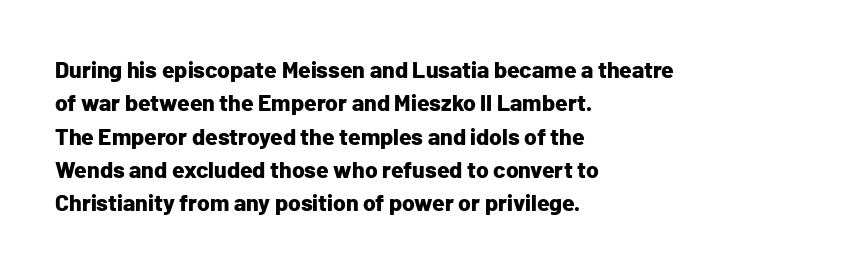
The image shows 23 px bold type, upright; set left-aligned, normal line spacing (1.45x), normal letter spacing, not underlined.
